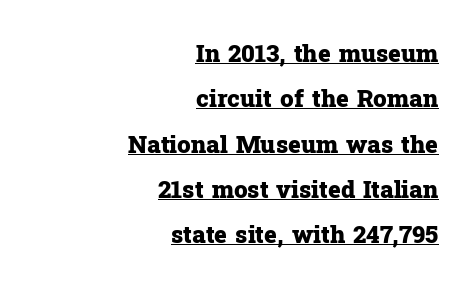
{"italic": "no", "bold": "yes", "underline": "yes", "align": "right", "line_spacing_ratio": 1.89, "letter_spacing": "normal", "letter_spacing_em": 0.0, "glyph_px": 24}
